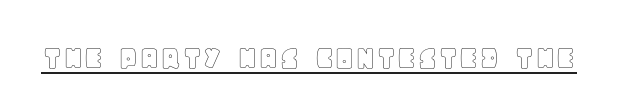
Q: Is the text italic (slanted)? A: No, it is upright.
Q: Is the text underlined? A: Yes.
Q: Is the spacing between letters normal or unusually wide? A: Normal.
Q: Width (condensed, normal, or wide)? A: Normal.
Q: x-height? A: Large.
Q: Monospaced? A: No.
